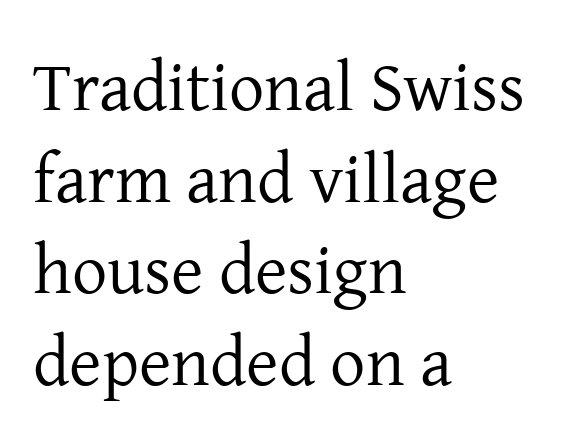
Q: Is the text bold? A: No.
Q: Is the text italic (slanted)? A: No, it is upright.
Q: Is the typeface a serif or a sans-serif typeface? A: Serif.
Q: Is the text underlined? A: No.
Q: How is the paragraph aligned? A: Left-aligned.
Q: Is the spacing between letters normal or unusually wide? A: Normal.
Q: Is the spacing between lines tight, normal or loose? A: Normal.
Q: Width (condensed, normal, or wide)? A: Normal.
Q: Stroke contrast? A: Low.
Q: x-height? A: Medium.
Q: Monospaced? A: No.
